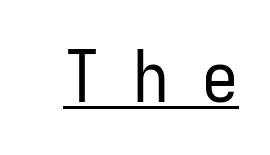
The image shows 72 px regular-weight, condensed sans-serif type, upright, monospaced; set unusually wide letter spacing (+0.46 em), underlined; low stroke contrast and a medium x-height.
